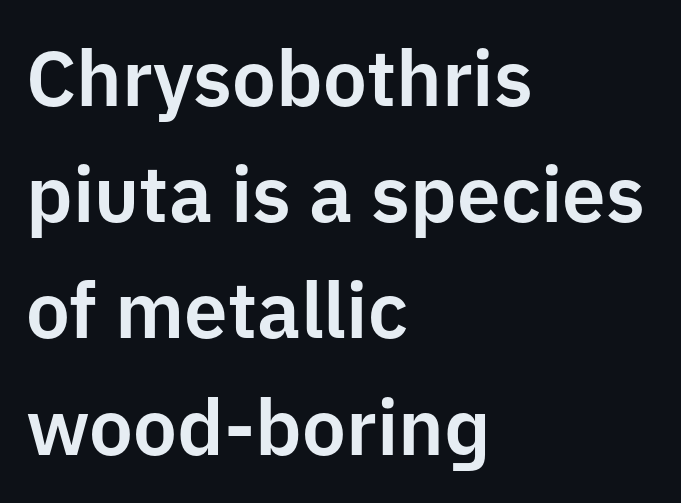
{"serif": "no", "italic": "no", "width": "normal", "stroke_contrast": "low", "x_height": "medium", "monospaced": "no", "underline": "no", "align": "left", "line_spacing": "normal", "line_spacing_ratio": 1.49, "letter_spacing": "normal", "letter_spacing_em": 0.0, "glyph_px": 78}
